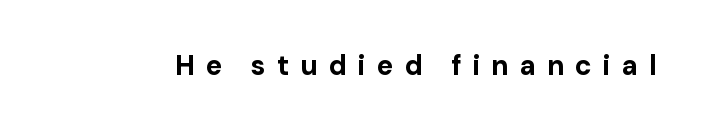
Q: Is the text bold? A: Yes.
Q: Is the text italic (slanted)? A: No, it is upright.
Q: Is the typeface a serif or a sans-serif typeface? A: Sans-serif.
Q: Is the text underlined? A: No.
Q: Is the spacing between letters normal or unusually wide? A: Unusually wide.
Q: Width (condensed, normal, or wide)? A: Normal.
Q: Stroke contrast? A: Low.
Q: x-height? A: Medium.
Q: Monospaced? A: No.
